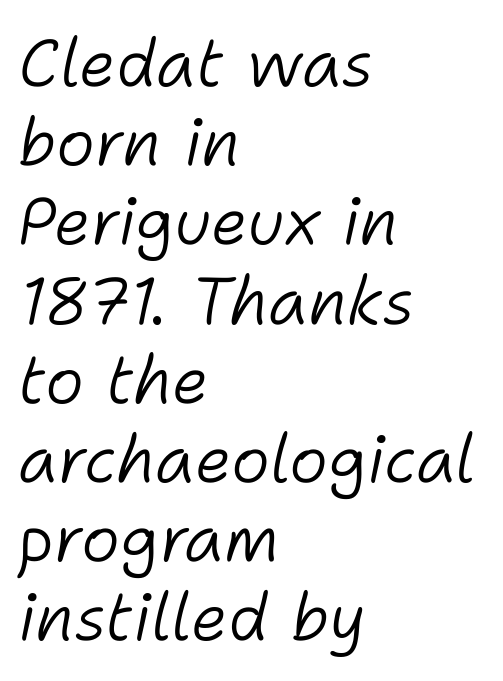
Is this a fixed-width face? No — the glyphs have proportional, varying widths. This sample uses plain, unmodified letter spacing. Line beginnings align vertically; line endings do not. Rendered with sloped, italic letterforms. Descenders are the only things crossing below the line.
